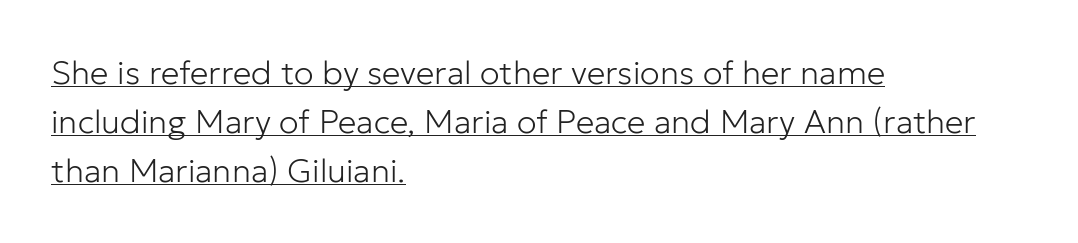
{"serif": "no", "italic": "no", "bold": "no", "weight": "light", "width": "normal", "stroke_contrast": "low", "x_height": "medium", "monospaced": "no", "underline": "yes", "align": "left", "line_spacing": "normal", "line_spacing_ratio": 1.48, "letter_spacing": "normal", "letter_spacing_em": 0.0, "glyph_px": 33}
